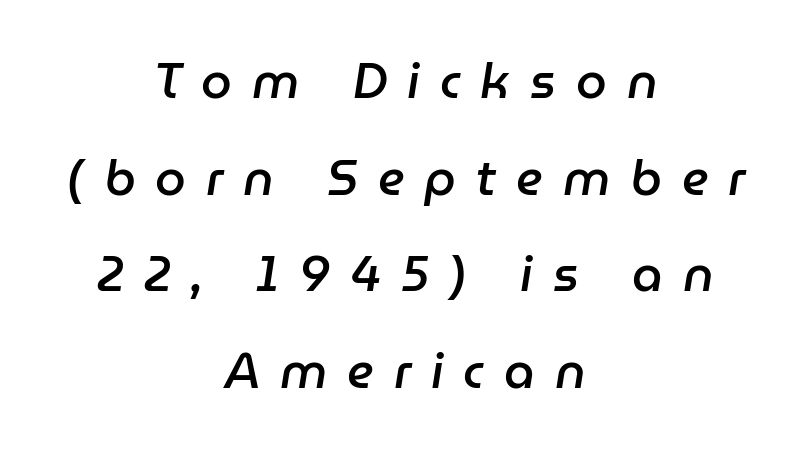
{"italic": "yes", "lean": "right", "slant_degrees": 9, "bold": "semi", "weight": "semibold", "width": "normal", "stroke_contrast": "low", "x_height": "medium", "monospaced": "no", "underline": "no", "align": "center", "line_spacing": "loose", "line_spacing_ratio": 1.97, "letter_spacing": "wide", "letter_spacing_em": 0.41, "glyph_px": 49}
